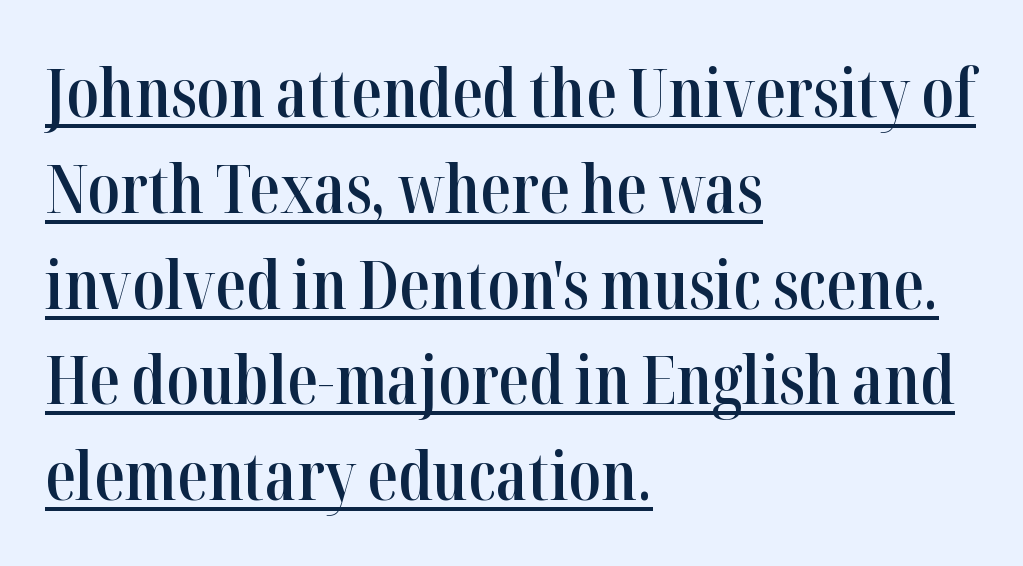
Reading down the block, your eye returns to a fixed left position each line. The glyphs have the mass of a demibold cut, below bold. Quick note: interline space is typical. Each letter keeps its own natural width here, so spacing adapts to shape. Here the glyphs are tracked normally, forming tight word shapes.
